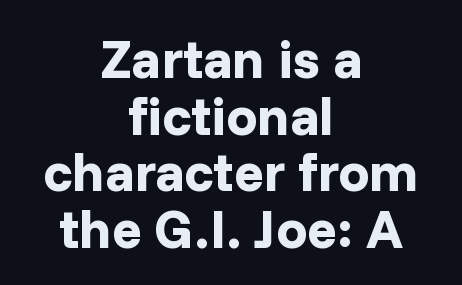
Typographic density is high because the face is bold. Tightly led — the rows are bunched. The text was rendered using a sans face with plain stroke endings. Here the designer chose a conventional face with non-uniform glyph widths. Short and long lines alike share a common midpoint.
